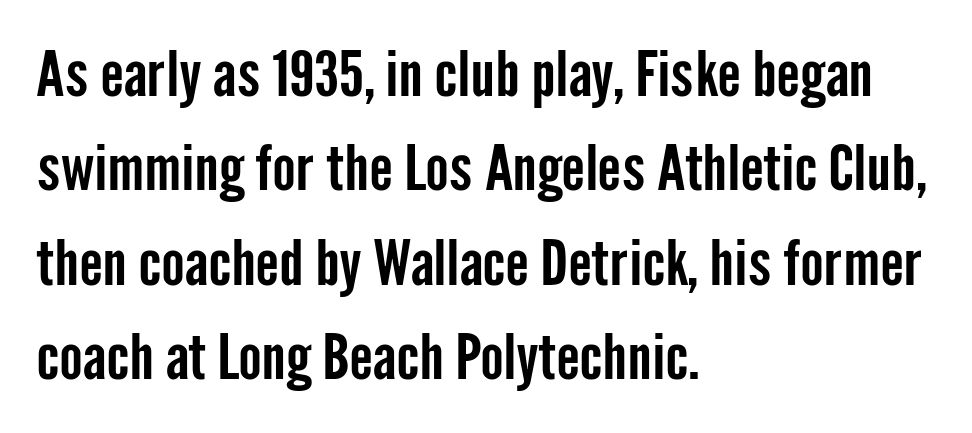
Observe the ordinary spacing: letters are neighbours, not strangers. Check under the words: just untouched page. The ragged edge is on the right, which tells us the setting is flush left. The specimen reads as upright at a glance.
